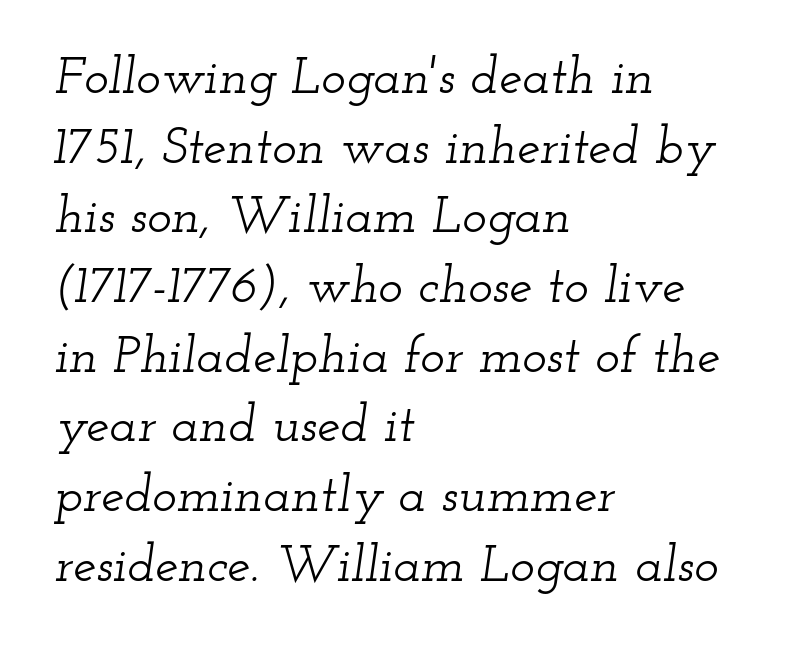
Q: Is the text italic (slanted)? A: Yes, it leans right by about 12 degrees.
Q: Is the typeface a serif or a sans-serif typeface? A: Serif.
Q: Is the text underlined? A: No.
Q: How is the paragraph aligned? A: Left-aligned.
Q: Is the spacing between letters normal or unusually wide? A: Normal.
Q: Is the spacing between lines tight, normal or loose? A: Normal.
Q: Width (condensed, normal, or wide)? A: Wide.
Q: Stroke contrast? A: Low.
Q: x-height? A: Small.
Q: Monospaced? A: No.
